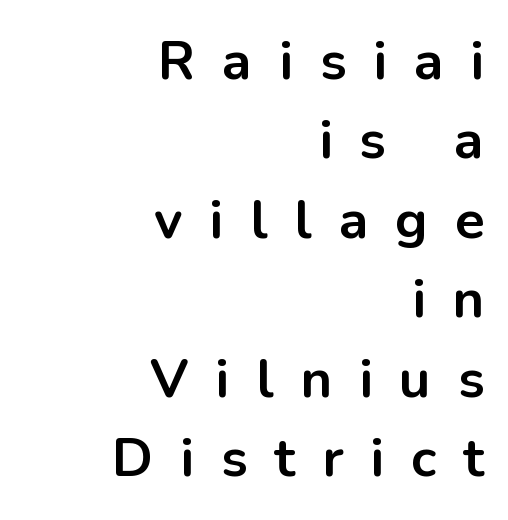
{"serif": "no", "italic": "no", "bold": "yes", "weight": "bold", "width": "normal", "stroke_contrast": "low", "x_height": "medium", "monospaced": "no", "underline": "no", "align": "right", "line_spacing": "normal", "line_spacing_ratio": 1.47, "letter_spacing": "wide", "letter_spacing_em": 0.5, "glyph_px": 54}
